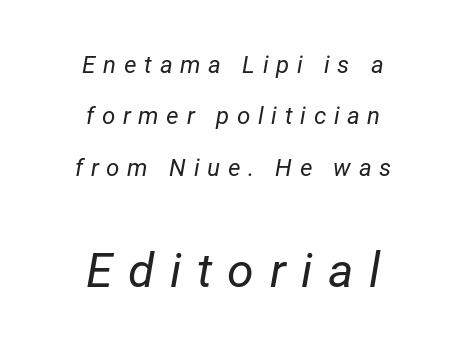
The image shows 48 px regular-weight type, italic (leaning right); set centered, loose line spacing (2.14x), unusually wide letter spacing (+0.32 em), not underlined; the second (bottom) block is 2.0x larger; low stroke contrast and a medium x-height.
